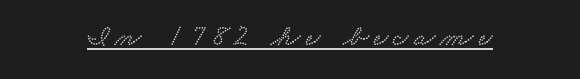
The rendering uses natural spacing where letterforms have individual widths. The typeface chosen for these lines features serifs. Beneath each row of characters lies a ruled line.
